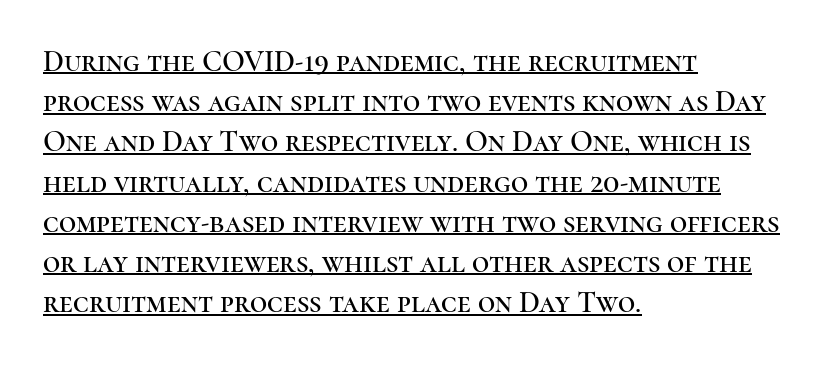
The letters stand straight up with perfectly vertical stems. The setting favours the left margin, as ordinary paragraphs usually do. How are the letters spaced? Ordinarily, with no added tracking. Here the designer chose a conventional face with non-uniform glyph widths.
